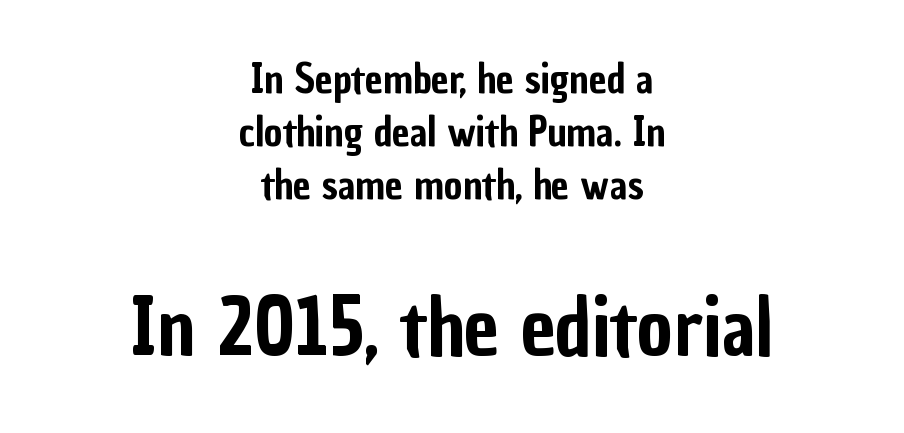
The image shows 79 px condensed sans-serif type, upright; set centered, normal line spacing (1.32x), normal letter spacing, not underlined; the second (bottom) block is 1.98x larger; low stroke contrast and a medium x-height.
